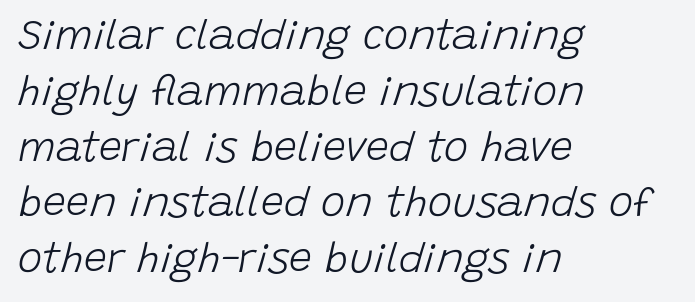
The gaps between neighbouring characters are ordinary and unremarkable. Looks like regular typesetting: each glyph gets only the width it needs. Posture: slanted. Beneath every word, the page is bare. Leading matches the norm, producing a regular column.
